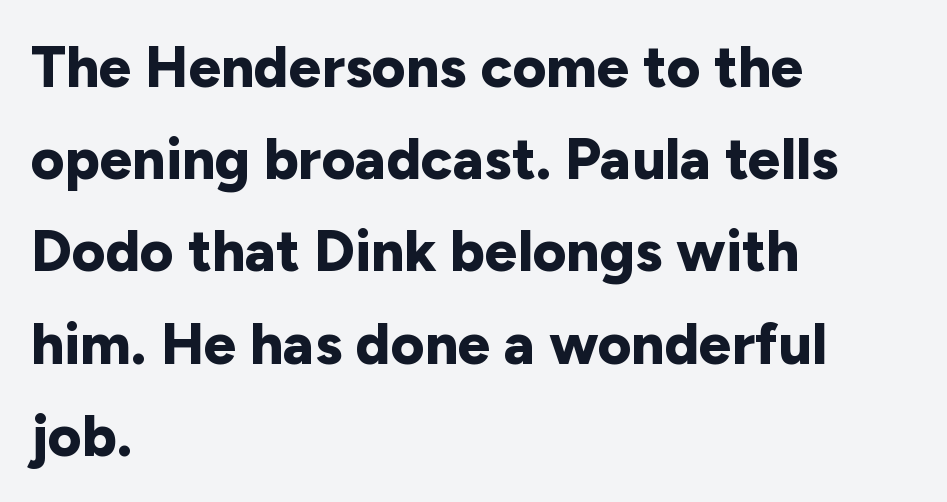
The image shows 58 px bold sans-serif type, upright; set left-aligned, normal line spacing (1.59x), normal letter spacing, not underlined; low stroke contrast and a medium x-height.
